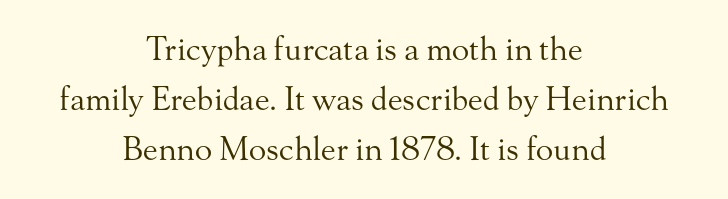
The image shows 32 px regular-weight serif type, upright; set centered, normal line spacing (1.57x), normal letter spacing, not underlined; medium stroke contrast and a small x-height.
